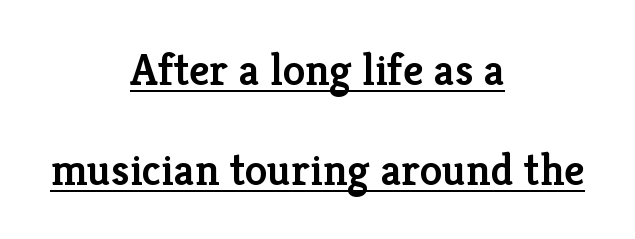
The image shows 45 px semibold serif type, upright; set centered, loose line spacing (2.22x), normal letter spacing, underlined; low stroke contrast and a medium x-height.
